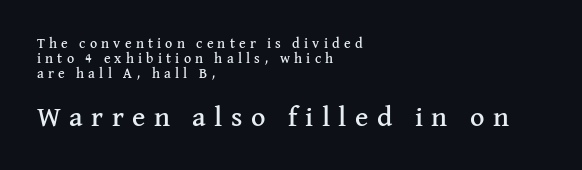
Loose tracking; the words dissolve into strings of separated letters. Here the second block reads like a headline and the first like body copy. Font category for this specimen: serif. Decoration check: the copy has no underline. The face used here is proportionally spaced, like ordinary book or web type.
